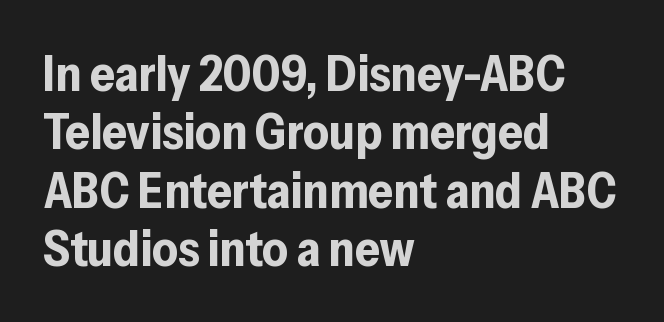
Q: Is the text bold? A: Yes.
Q: Is the text italic (slanted)? A: No, it is upright.
Q: Is the typeface a serif or a sans-serif typeface? A: Sans-serif.
Q: Is the text underlined? A: No.
Q: How is the paragraph aligned? A: Left-aligned.
Q: Is the spacing between letters normal or unusually wide? A: Normal.
Q: Width (condensed, normal, or wide)? A: Normal.
Q: Stroke contrast? A: Low.
Q: x-height? A: Medium.
Q: Monospaced? A: No.
